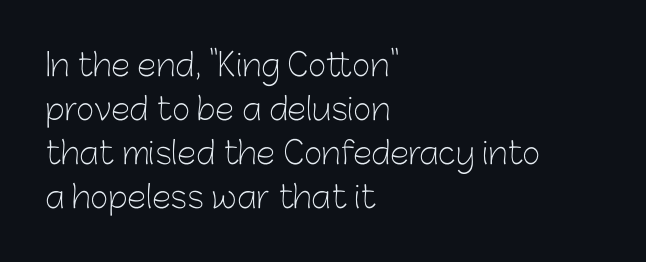
The image shows 31 px light sans-serif type, upright; set left-aligned, normal line spacing (1.42x), normal letter spacing, not underlined; low stroke contrast and a medium x-height.
